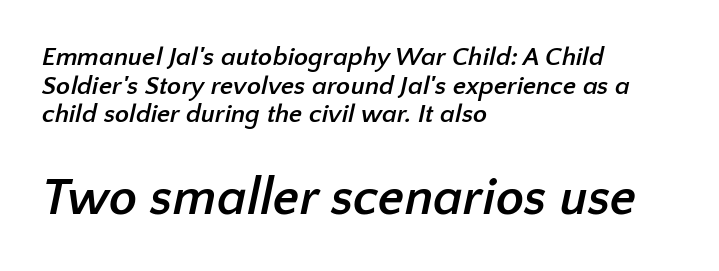
{"serif": "no", "bold": "yes", "weight": "semibold", "width": "normal", "stroke_contrast": "low", "x_height": "medium", "monospaced": "no", "underline": "no", "align": "left", "line_spacing": "tight", "line_spacing_ratio": 1.1, "letter_spacing": "normal", "letter_spacing_em": 0.0, "larger_block": "second", "size_ratio": 2.0, "glyph_px": 52}
